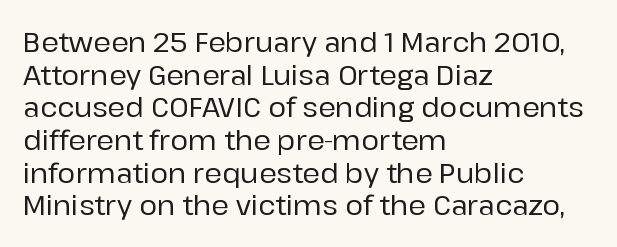
The image shows 27 px text type, upright; set left-aligned, line spacing 1.21x, normal letter spacing, not underlined.
